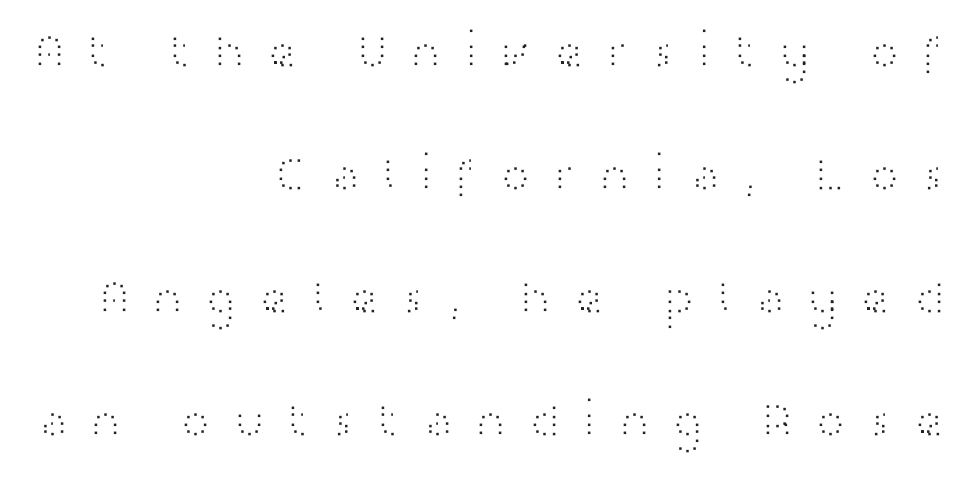
These lines stack with their right ends in a neat column. Heft: none added — not bold. What kind of face is this? One without serifs — a sans. Each word looks stretched out because of the extra space between its letters. The rendering uses natural spacing where letterforms have individual widths.
